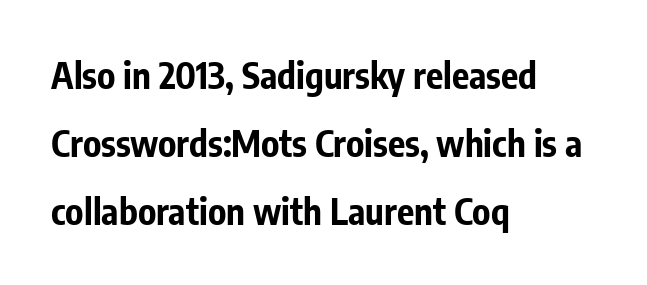
Q: Is the text bold? A: Yes.
Q: Is the text italic (slanted)? A: No, it is upright.
Q: Is the typeface a serif or a sans-serif typeface? A: Sans-serif.
Q: Is the text underlined? A: No.
Q: How is the paragraph aligned? A: Left-aligned.
Q: Is the spacing between letters normal or unusually wide? A: Normal.
Q: Width (condensed, normal, or wide)? A: Condensed.
Q: Stroke contrast? A: Low.
Q: x-height? A: Medium.
Q: Monospaced? A: No.
